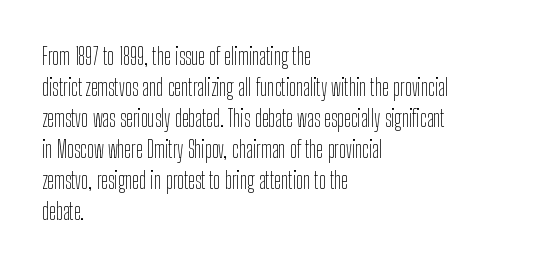
The image shows 23 px text type, upright; set left-aligned, normal line spacing (1.35x), normal letter spacing, not underlined.
